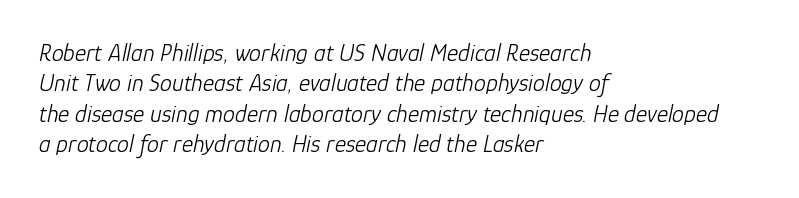
{"italic": "yes", "lean": "right", "slant_degrees": 12, "bold": "no", "underline": "no", "align": "left", "line_spacing": "normal", "line_spacing_ratio": 1.27, "letter_spacing": "normal", "letter_spacing_em": 0.0, "glyph_px": 24}
